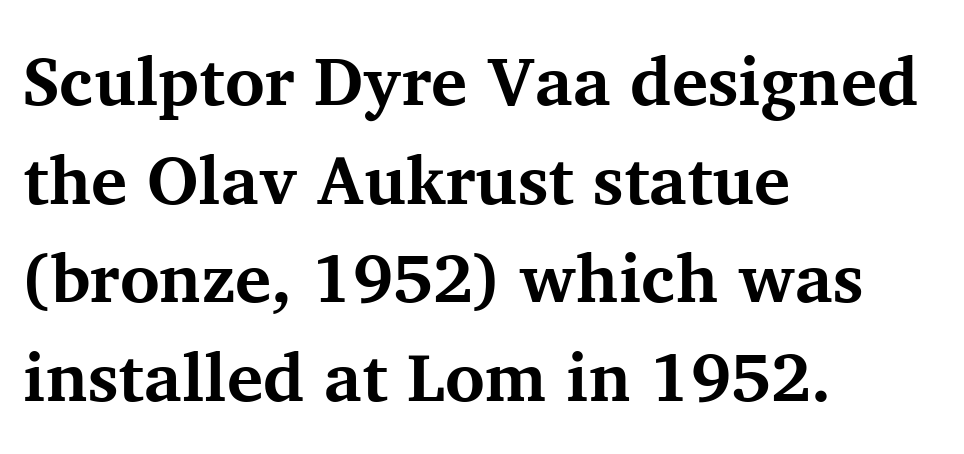
The image shows 68 px bold serif type, upright; set left-aligned, normal line spacing (1.45x), normal letter spacing, not underlined; medium stroke contrast and a medium x-height.
